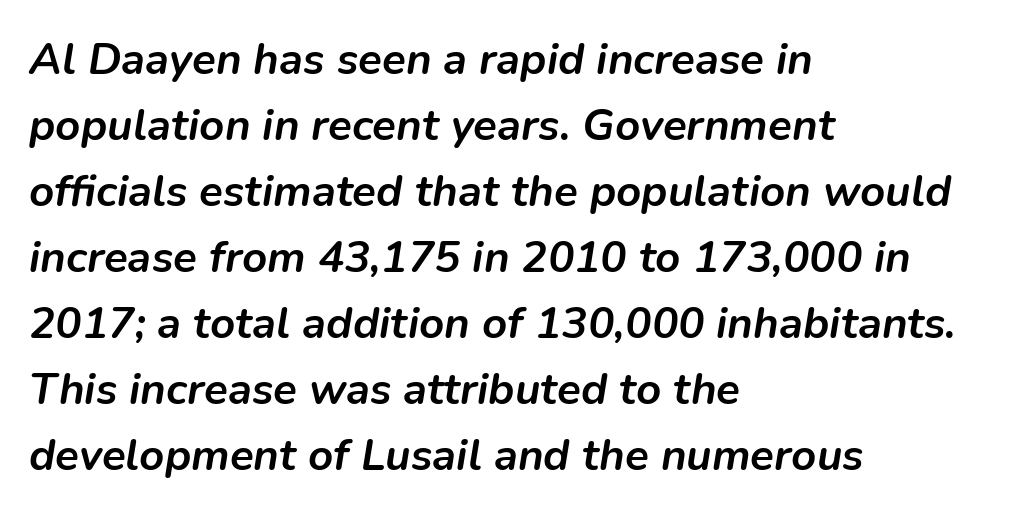
The image shows 44 px semibold type, italic (leaning right); set left-aligned, normal line spacing (1.5x), normal letter spacing, not underlined; low stroke contrast and a medium x-height.
